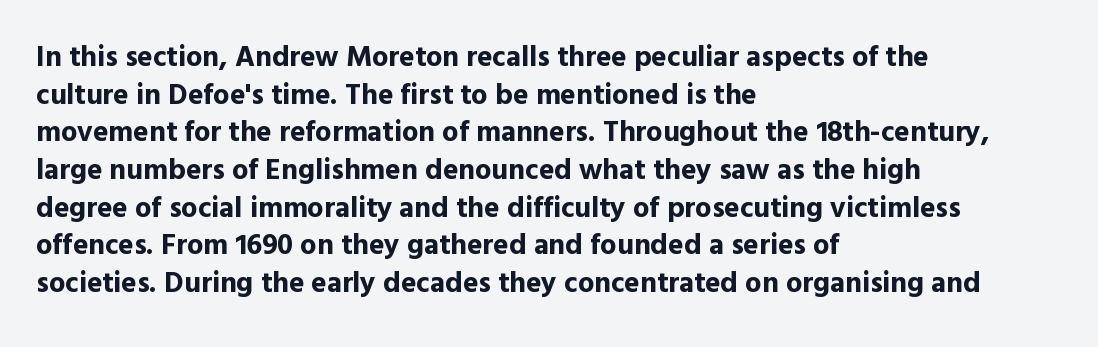
The glyphs have the mass of a bold cut. Spacing verdict: proportional, widths tailored to each character. Regarding serifs, this sample does without them. Layout note: lines flush left.
